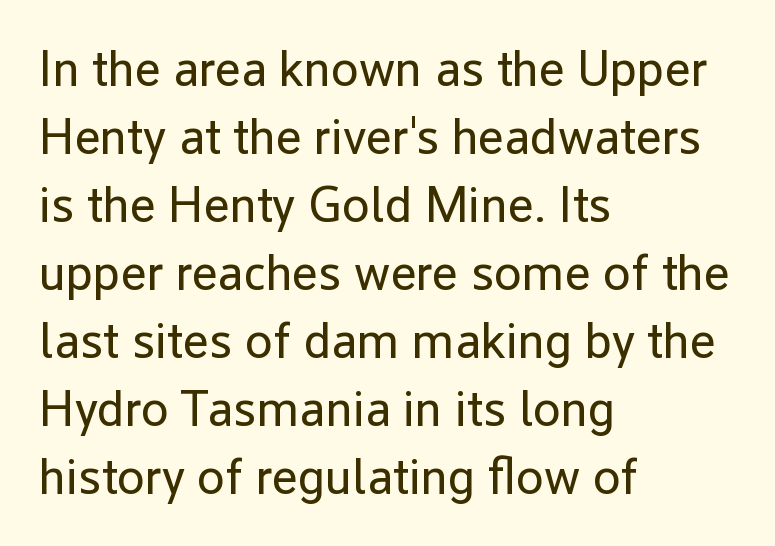
The image shows 50 px regular-weight sans-serif type, upright; set left-aligned, normal line spacing (1.36x), normal letter spacing, not underlined; low stroke contrast and a medium x-height.
